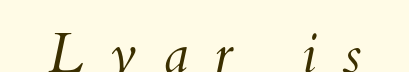
Q: Is the text bold? A: No.
Q: Is the text underlined? A: No.
Q: Is the spacing between letters normal or unusually wide? A: Unusually wide.
Q: Width (condensed, normal, or wide)? A: Normal.
Q: Stroke contrast? A: Medium.
Q: x-height? A: Small.
Q: Monospaced? A: No.
